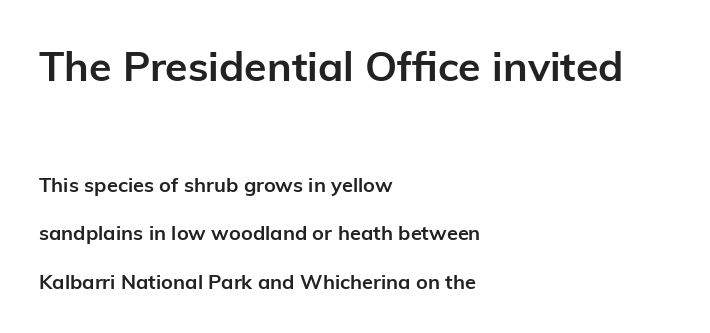
{"serif": "no", "italic": "no", "bold": "yes", "weight": "semibold", "width": "normal", "stroke_contrast": "low", "x_height": "medium", "monospaced": "no", "underline": "no", "align": "left", "line_spacing": "loose", "line_spacing_ratio": 2.42, "letter_spacing": "normal", "letter_spacing_em": 0.0, "larger_block": "first", "size_ratio": 2.05, "glyph_px": 41}
